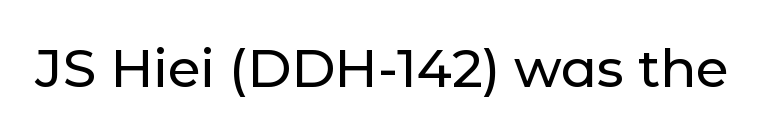
The image shows 53 px sans-serif type, upright; set normal letter spacing, not underlined; low stroke contrast and a medium x-height.
